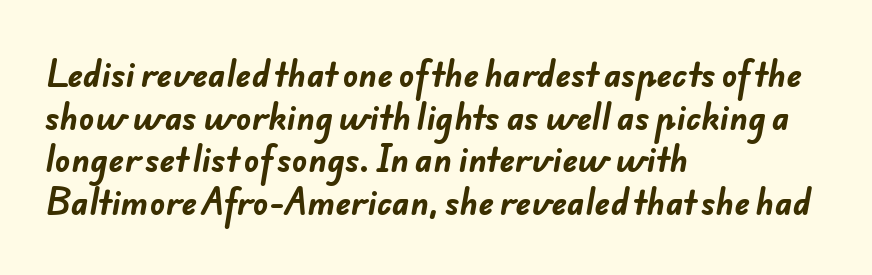
{"serif": "no", "bold": "yes", "weight": "bold", "width": "normal", "stroke_contrast": "low", "x_height": "small", "monospaced": "no", "underline": "no", "align": "left", "line_spacing": "normal", "line_spacing_ratio": 1.33, "letter_spacing": "normal", "letter_spacing_em": 0.0, "glyph_px": 32}
